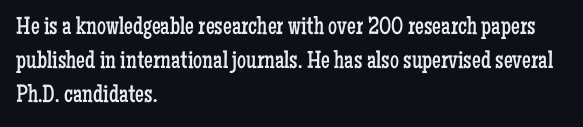
Q: Is the text bold? A: No.
Q: Is the text italic (slanted)? A: No, it is upright.
Q: Is the text underlined? A: No.
Q: How is the paragraph aligned? A: Left-aligned.
Q: Is the spacing between letters normal or unusually wide? A: Normal.
Q: Is the spacing between lines tight, normal or loose? A: Normal.
